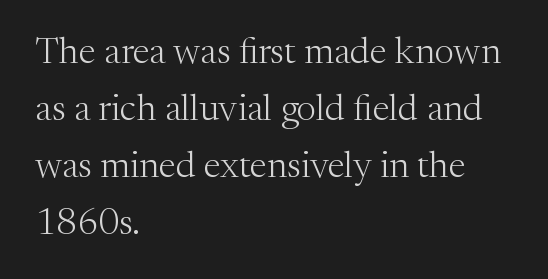
A normal amount of white space separates one row of letters from the next. The face used here is proportionally spaced, like ordinary book or web type. Look at the bottom of the vertical strokes: they flare into serifs here. These lines were composed using upright roman letters. Weight: in the light-to-regular range.
